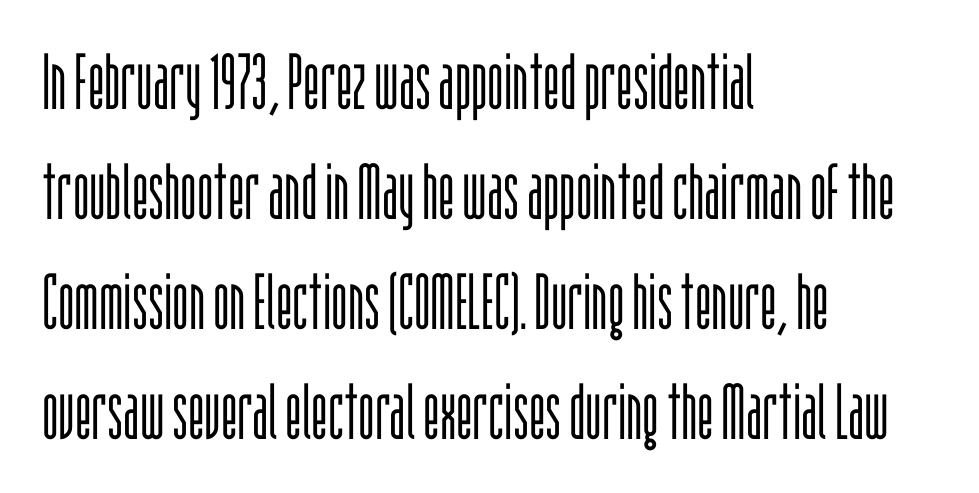
One-word summary of the alignment: left. The line texture is even and compact thanks to regular tracking. The face used here is proportionally spaced, like ordinary book or web type. What's the leading like? Ordinary, nothing unusual. Check where the strokes stop: nothing finishes them off — pure sans.
